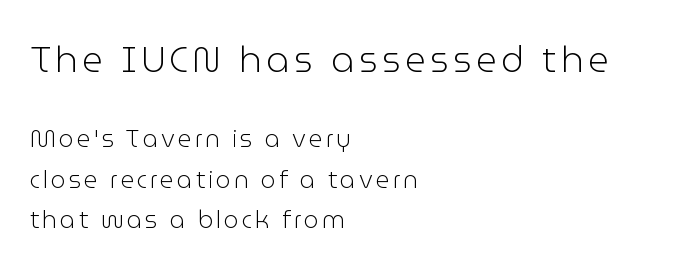
Q: Is the text bold? A: No.
Q: Is the text italic (slanted)? A: No, it is upright.
Q: Is the typeface a serif or a sans-serif typeface? A: Sans-serif.
Q: Is the text underlined? A: No.
Q: How is the paragraph aligned? A: Left-aligned.
Q: Is the spacing between lines tight, normal or loose? A: Normal.
Q: Which block of text is set in a larger size, the first (top) or the second (bottom)? A: The first (top) one.
Q: Width (condensed, normal, or wide)? A: Normal.
Q: Stroke contrast? A: Low.
Q: x-height? A: Medium.
Q: Monospaced? A: No.
